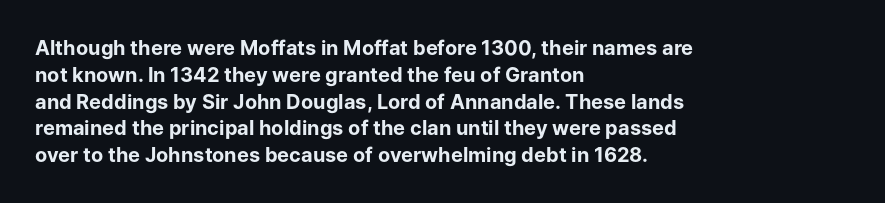
Q: Is the text bold? A: Yes.
Q: Is the text italic (slanted)? A: No, it is upright.
Q: Is the text underlined? A: No.
Q: How is the paragraph aligned? A: Left-aligned.
Q: Is the spacing between letters normal or unusually wide? A: Normal.
Q: Is the spacing between lines tight, normal or loose? A: Normal.
